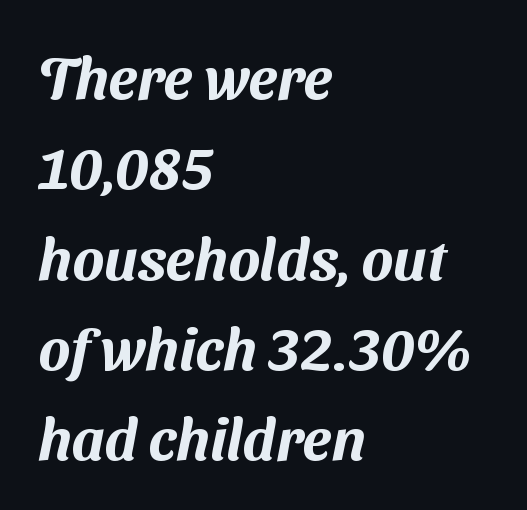
{"serif": "no", "width": "normal", "stroke_contrast": "medium", "x_height": "medium", "monospaced": "no", "underline": "no", "align": "left", "line_spacing": "normal", "line_spacing_ratio": 1.53, "letter_spacing": "normal", "letter_spacing_em": 0.0, "glyph_px": 59}
